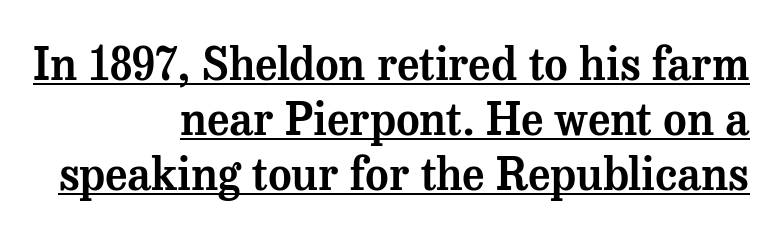
The image shows 45 px serif type, upright; set right-aligned, line spacing 1.22x, normal letter spacing, underlined; medium stroke contrast and a medium x-height.
